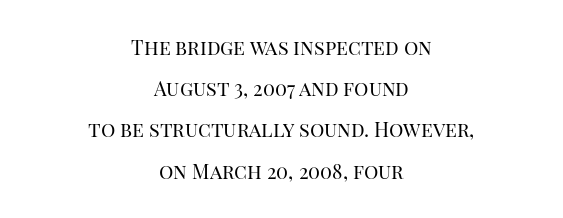
{"italic": "no", "bold": "no", "underline": "no", "align": "center", "line_spacing": "loose", "line_spacing_ratio": 2.06, "letter_spacing": "normal", "letter_spacing_em": 0.0, "glyph_px": 20}
